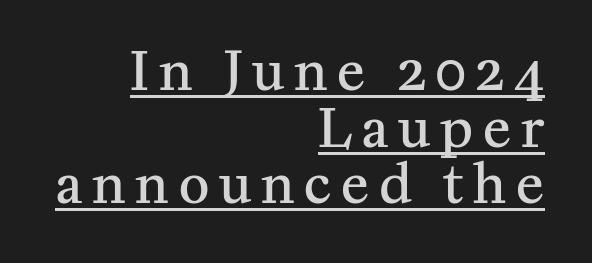
Q: Is the text bold? A: Semi-bold.
Q: Is the text italic (slanted)? A: No, it is upright.
Q: Is the typeface a serif or a sans-serif typeface? A: Serif.
Q: Is the text underlined? A: Yes.
Q: How is the paragraph aligned? A: Right-aligned.
Q: Is the spacing between lines tight, normal or loose? A: Tight.
Q: Width (condensed, normal, or wide)? A: Normal.
Q: Stroke contrast? A: Medium.
Q: x-height? A: Medium.
Q: Monospaced? A: No.
